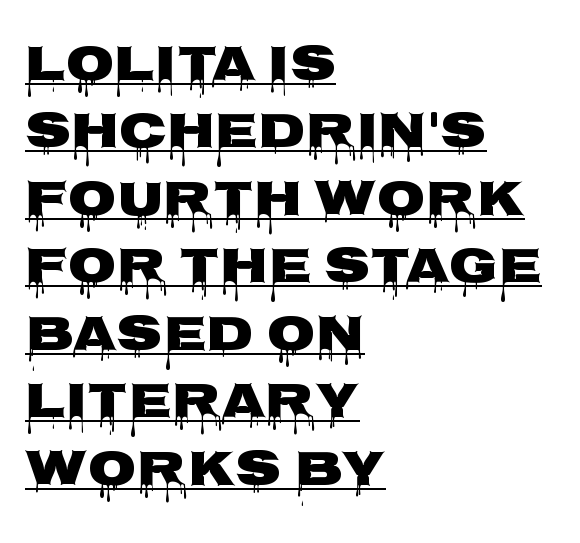
{"serif": "no", "italic": "no", "width": "wide", "stroke_contrast": "low", "x_height": "large", "monospaced": "no", "underline": "yes", "align": "left", "line_spacing": "normal", "line_spacing_ratio": 1.35, "letter_spacing": "normal", "letter_spacing_em": 0.0, "glyph_px": 50}
